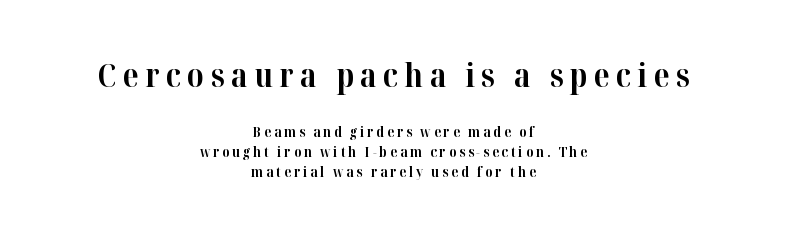
Q: Is the text bold? A: Yes.
Q: Is the text italic (slanted)? A: No, it is upright.
Q: Is the typeface a serif or a sans-serif typeface? A: Serif.
Q: Is the text underlined? A: No.
Q: How is the paragraph aligned? A: Centered.
Q: Is the spacing between letters normal or unusually wide? A: Unusually wide.
Q: Is the spacing between lines tight, normal or loose? A: Normal.
Q: Which block of text is set in a larger size, the first (top) or the second (bottom)? A: The first (top) one.
Q: Width (condensed, normal, or wide)? A: Normal.
Q: Stroke contrast? A: High.
Q: x-height? A: Medium.
Q: Monospaced? A: No.
